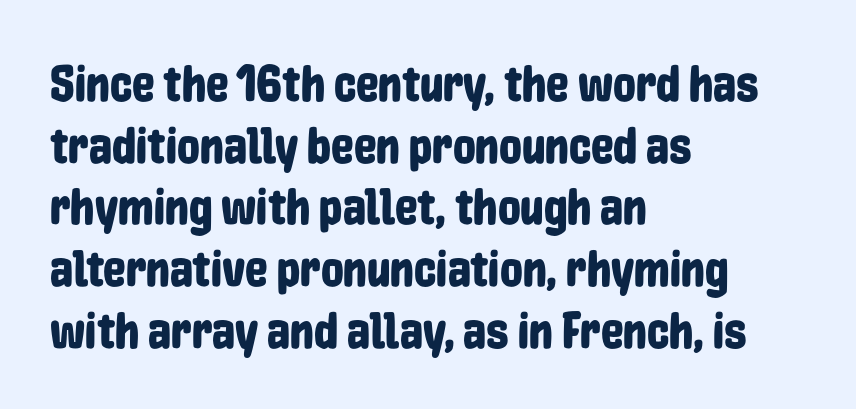
{"serif": "no", "italic": "no", "width": "condensed", "stroke_contrast": "low", "x_height": "medium", "monospaced": "no", "underline": "no", "align": "left", "line_spacing_ratio": 1.21, "letter_spacing": "normal", "letter_spacing_em": 0.0, "glyph_px": 51}
